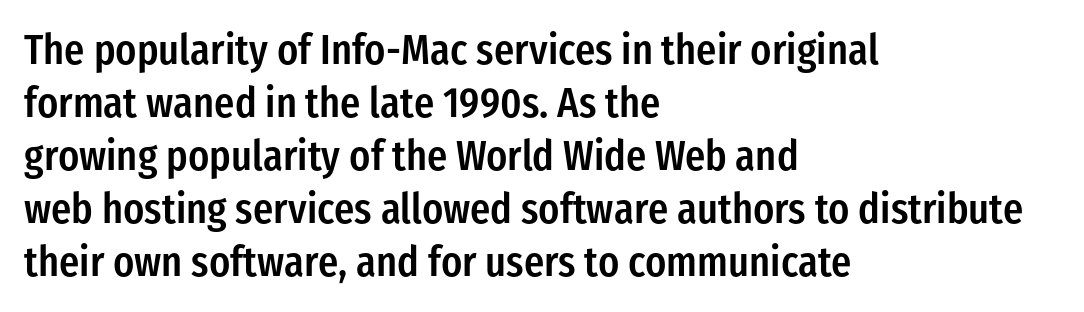
{"serif": "no", "italic": "no", "bold": "semi", "weight": "semibold", "width": "condensed", "stroke_contrast": "low", "x_height": "medium", "monospaced": "no", "underline": "no", "align": "left", "line_spacing": "normal", "line_spacing_ratio": 1.26, "letter_spacing": "normal", "letter_spacing_em": 0.0, "glyph_px": 42}
